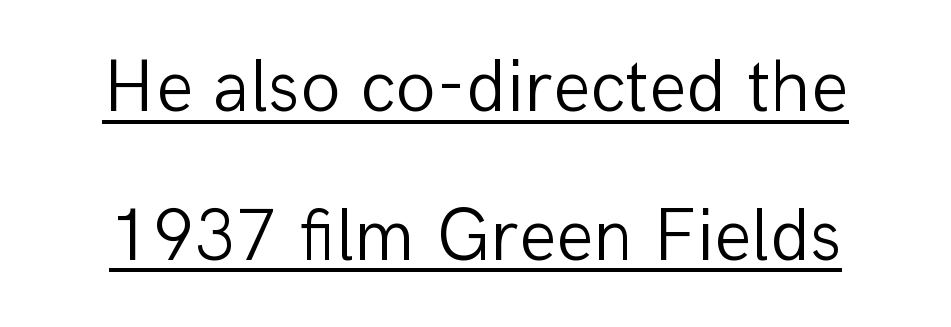
{"serif": "no", "italic": "no", "bold": "no", "weight": "light", "width": "normal", "stroke_contrast": "low", "x_height": "medium", "monospaced": "no", "underline": "yes", "line_spacing": "loose", "line_spacing_ratio": 2.01, "letter_spacing": "normal", "letter_spacing_em": 0.0, "glyph_px": 74}
